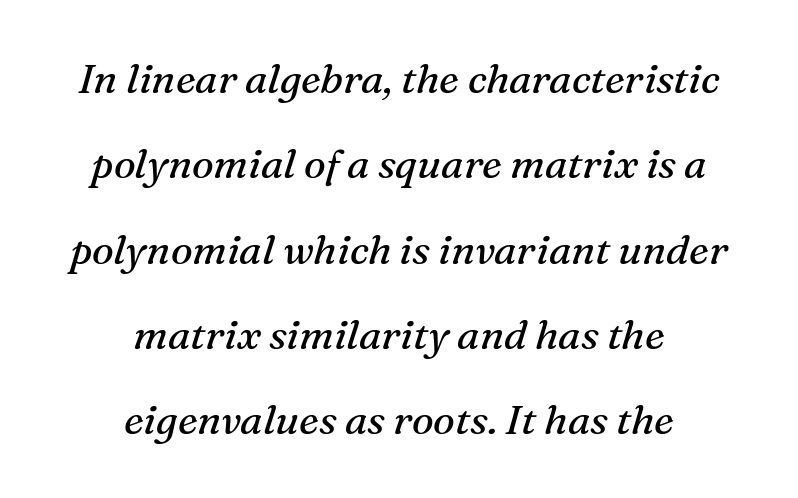
Each line is balanced around a shared central axis. Loosely led — the rows are spread out. The face looks like a standard text weight, possibly lighter. The strip under each line holds only bare page. Does the lettering tilt? It does — this is italic.
